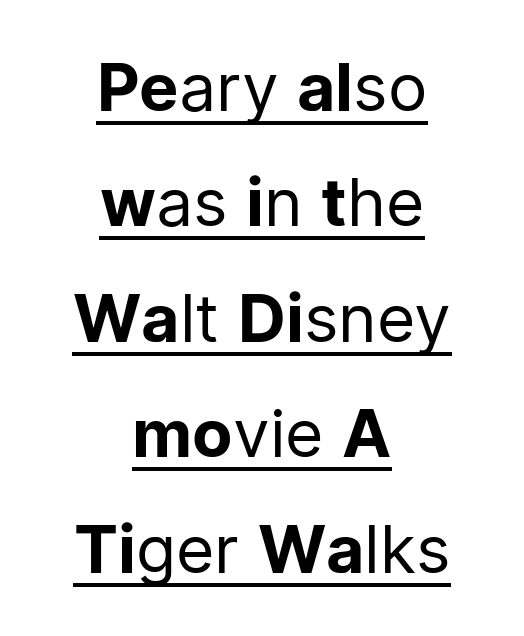
A light-to-regular cut is what we see here. A continuous stroke trails under the words, as in a hyperlink. Horizontal alignment here is central, giving a formal, balanced look. This is roman type, the default non-slanted kind. Check where the strokes stop: nothing finishes them off — pure sans.
